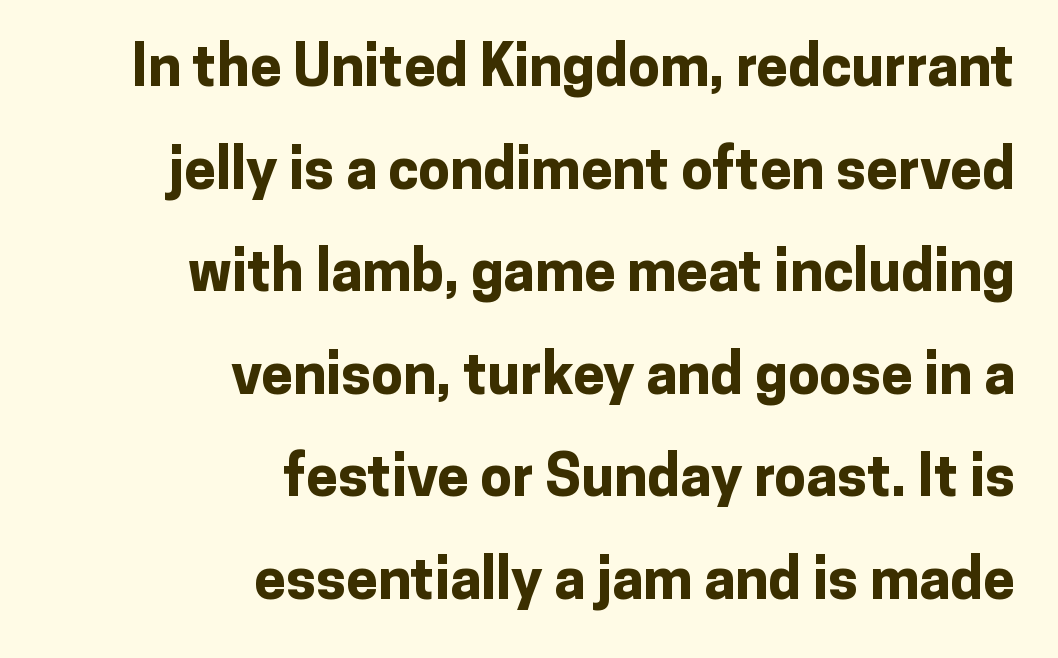
Q: Is the text bold? A: Yes.
Q: Is the text italic (slanted)? A: No, it is upright.
Q: Is the typeface a serif or a sans-serif typeface? A: Sans-serif.
Q: Is the text underlined? A: No.
Q: How is the paragraph aligned? A: Right-aligned.
Q: Is the spacing between letters normal or unusually wide? A: Normal.
Q: Width (condensed, normal, or wide)? A: Normal.
Q: Stroke contrast? A: Low.
Q: x-height? A: Medium.
Q: Monospaced? A: No.
